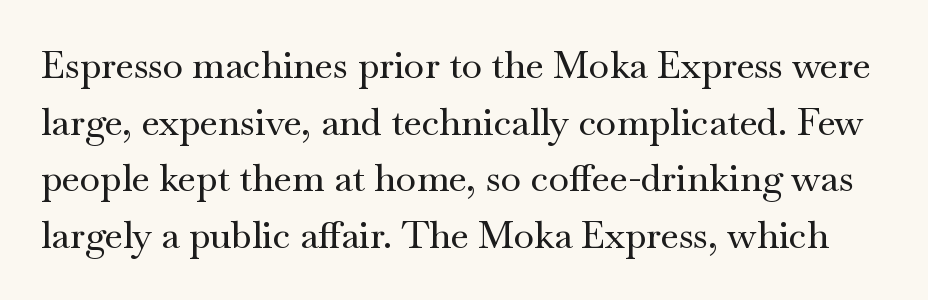
Students, observe: this is what conventionally led text looks like. Note: serifs present on the glyphs. Does the lettering tilt? It doesn't — this is upright. This sample uses plain, unmodified letter spacing.
